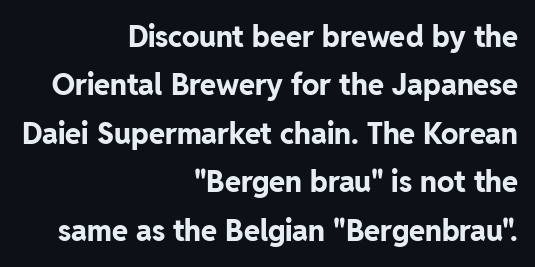
Q: Is the text bold? A: Yes.
Q: Is the text italic (slanted)? A: No, it is upright.
Q: Is the typeface a serif or a sans-serif typeface? A: Sans-serif.
Q: Is the text underlined? A: No.
Q: How is the paragraph aligned? A: Right-aligned.
Q: Is the spacing between letters normal or unusually wide? A: Normal.
Q: Is the spacing between lines tight, normal or loose? A: Normal.
Q: Width (condensed, normal, or wide)? A: Normal.
Q: Stroke contrast? A: Low.
Q: x-height? A: Medium.
Q: Monospaced? A: No.
